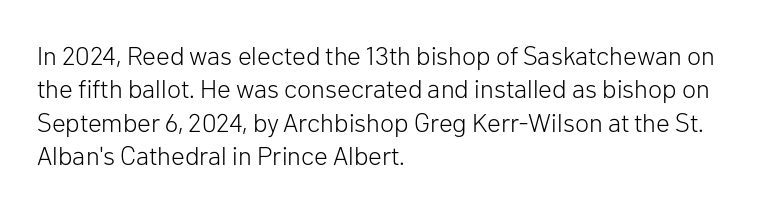
Q: Is the text bold? A: No.
Q: Is the text italic (slanted)? A: No, it is upright.
Q: Is the text underlined? A: No.
Q: How is the paragraph aligned? A: Left-aligned.
Q: Is the spacing between letters normal or unusually wide? A: Normal.
Q: Is the spacing between lines tight, normal or loose? A: Normal.
